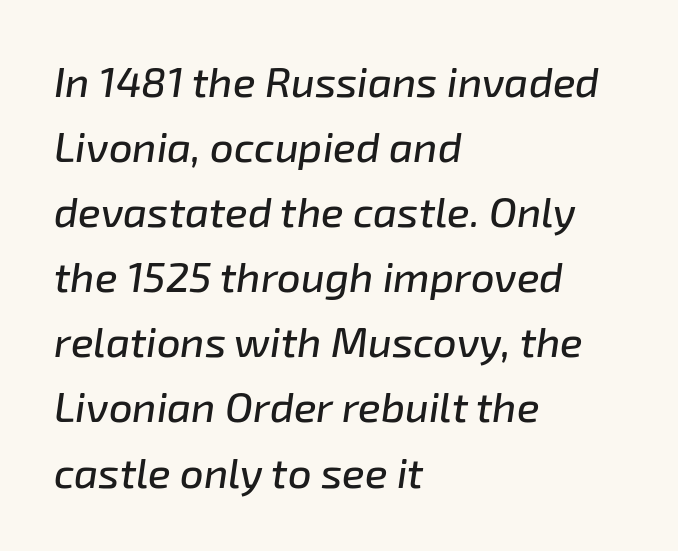
Q: Is the text italic (slanted)? A: Yes, it leans right by about 8 degrees.
Q: Is the text underlined? A: No.
Q: How is the paragraph aligned? A: Left-aligned.
Q: Is the spacing between letters normal or unusually wide? A: Normal.
Q: Is the spacing between lines tight, normal or loose? A: Normal.
Q: Width (condensed, normal, or wide)? A: Normal.
Q: Stroke contrast? A: Low.
Q: x-height? A: Medium.
Q: Monospaced? A: No.
